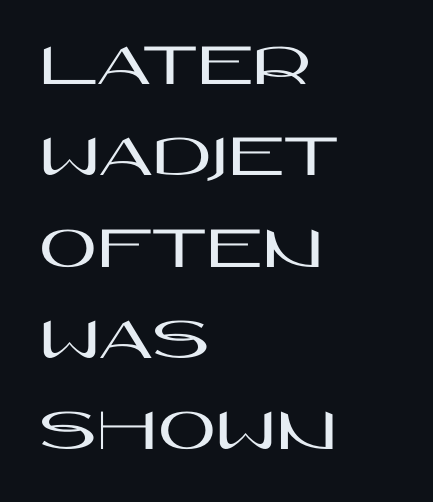
The image shows 63 px wide sans-serif type, upright; set left-aligned, normal line spacing (1.45x), normal letter spacing, not underlined; high stroke contrast and a large x-height.
